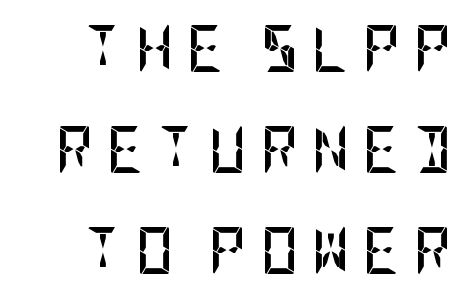
{"serif": "no", "italic": "no", "bold": "yes", "weight": "semibold", "width": "condensed", "stroke_contrast": "low", "x_height": "large", "underline": "no", "line_spacing": "loose", "line_spacing_ratio": 2.15, "letter_spacing": "wide", "letter_spacing_em": 0.27, "glyph_px": 47}
